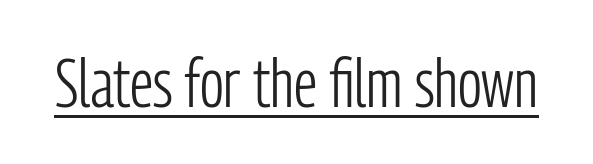
{"serif": "no", "italic": "no", "bold": "no", "weight": "light", "width": "condensed", "stroke_contrast": "low", "x_height": "medium", "monospaced": "no", "underline": "yes", "letter_spacing": "normal", "letter_spacing_em": 0.0, "glyph_px": 68}
